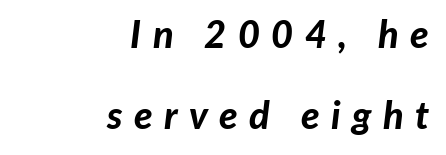
The image shows 38 px bold type, italic (leaning right); set right-aligned, loose line spacing (2.14x), unusually wide letter spacing (+0.3 em), not underlined; low stroke contrast and a medium x-height.
